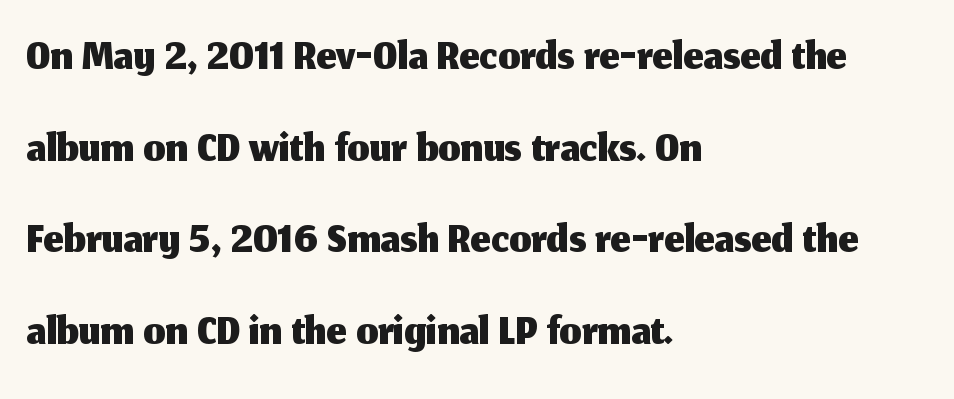
The image shows 70 px sans-serif type, upright; set left-aligned, normal line spacing (1.31x), normal letter spacing, not underlined; medium stroke contrast and a medium x-height.
